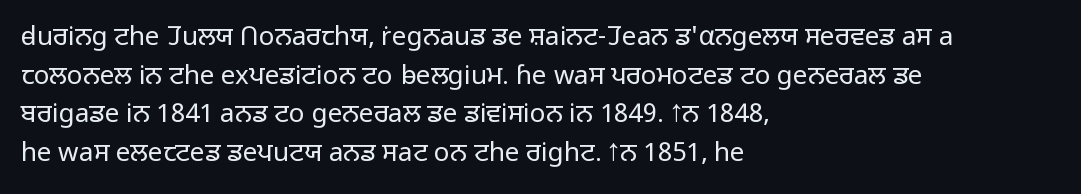
Posture: vertical. The weight tops out at a normal text grade. Words appear dense and cohesive because spacing is normal. If you drew a ruler down the left edge, every line would touch it. Line spacing here is normal. Underline: absent.
